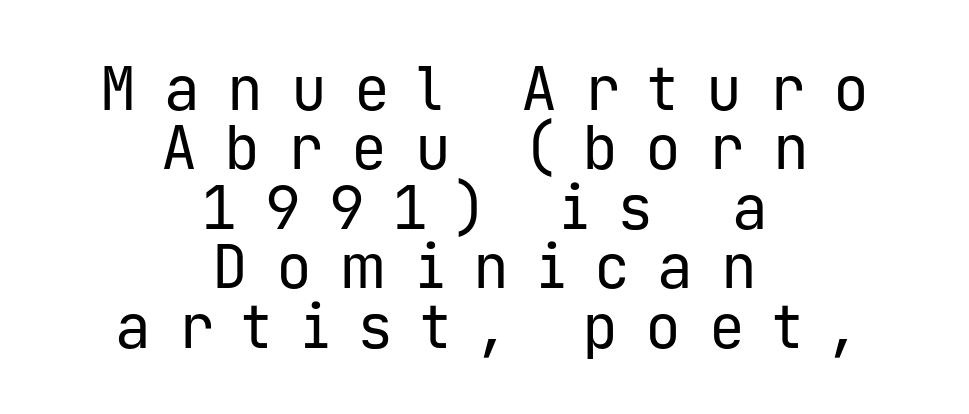
Q: Is the text bold? A: No.
Q: Is the text italic (slanted)? A: No, it is upright.
Q: Is the typeface a serif or a sans-serif typeface? A: Sans-serif.
Q: Is the text underlined? A: No.
Q: How is the paragraph aligned? A: Centered.
Q: Is the spacing between letters normal or unusually wide? A: Unusually wide.
Q: Is the spacing between lines tight, normal or loose? A: Tight.
Q: Width (condensed, normal, or wide)? A: Normal.
Q: Stroke contrast? A: Low.
Q: x-height? A: Medium.
Q: Monospaced? A: Yes.
